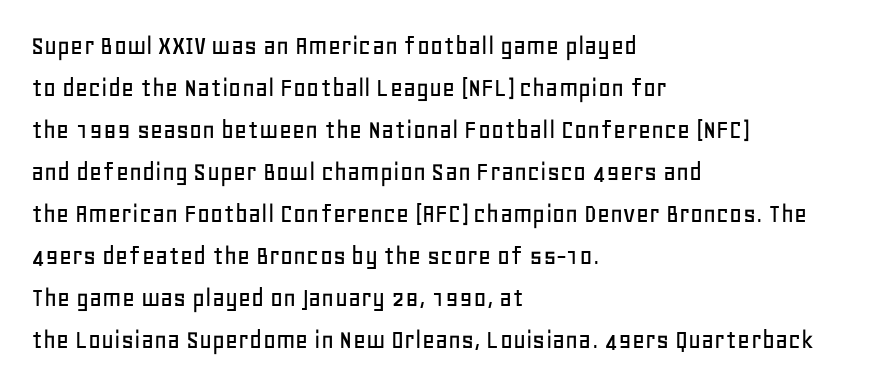
{"serif": "no", "italic": "no", "width": "normal", "stroke_contrast": "low", "x_height": "large", "monospaced": "no", "underline": "no", "align": "left", "line_spacing": "normal", "line_spacing_ratio": 1.5, "letter_spacing": "normal", "letter_spacing_em": 0.0, "glyph_px": 28}
